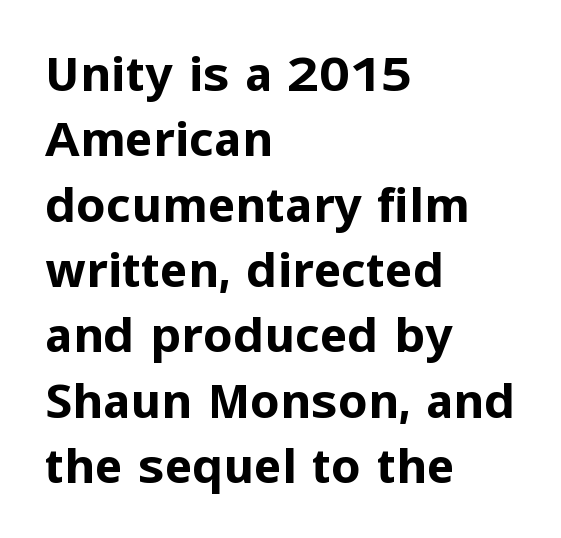
Q: Is the text bold? A: Yes.
Q: Is the text italic (slanted)? A: No, it is upright.
Q: Is the typeface a serif or a sans-serif typeface? A: Sans-serif.
Q: Is the text underlined? A: No.
Q: How is the paragraph aligned? A: Left-aligned.
Q: Is the spacing between letters normal or unusually wide? A: Normal.
Q: Is the spacing between lines tight, normal or loose? A: Normal.
Q: Width (condensed, normal, or wide)? A: Normal.
Q: Stroke contrast? A: Low.
Q: x-height? A: Medium.
Q: Monospaced? A: No.
